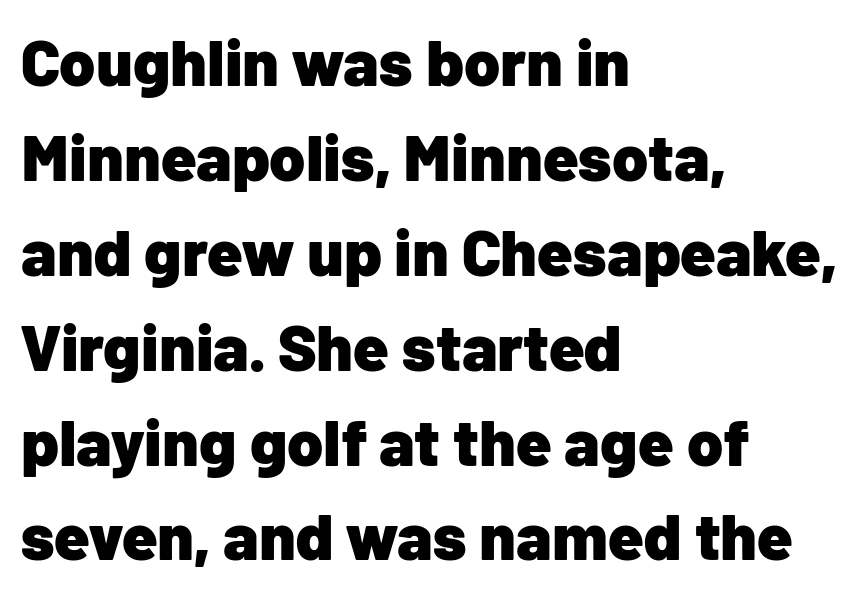
{"serif": "no", "italic": "no", "bold": "yes", "weight": "heavy", "width": "normal", "stroke_contrast": "low", "x_height": "medium", "monospaced": "no", "underline": "no", "align": "left", "line_spacing": "normal", "line_spacing_ratio": 1.46, "letter_spacing": "normal", "letter_spacing_em": 0.0, "glyph_px": 65}
